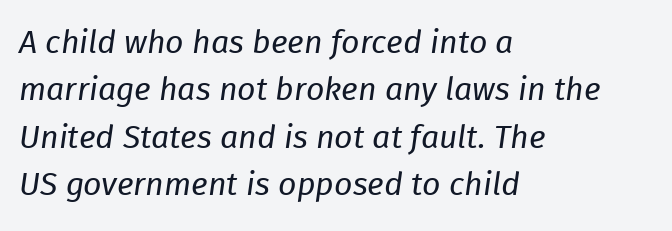
The image shows 32 px regular-weight type, italic (leaning right); set left-aligned, normal line spacing (1.48x), normal letter spacing, not underlined; low stroke contrast and a medium x-height.
